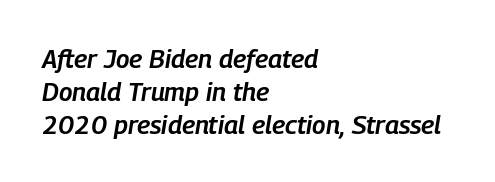
{"italic": "yes", "lean": "right", "slant_degrees": 9, "bold": "semi", "underline": "no", "align": "left", "line_spacing": "normal", "line_spacing_ratio": 1.26, "letter_spacing": "normal", "letter_spacing_em": 0.0, "glyph_px": 26}
